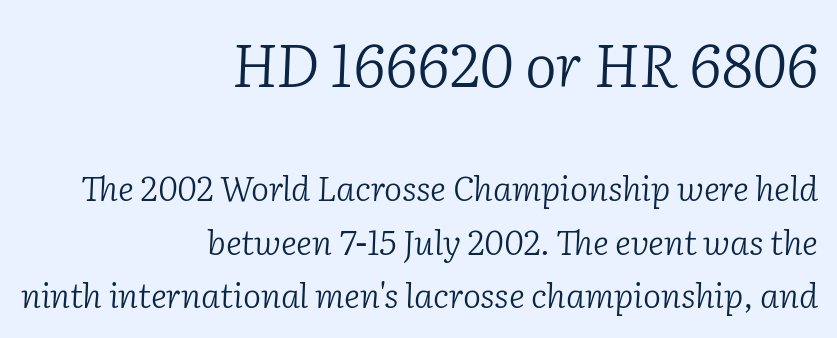
The image shows 60 px light serif type, italic (leaning right); set right-aligned, normal line spacing (1.58x), normal letter spacing, not underlined; the first (top) block is 1.76x larger; low stroke contrast and a medium x-height.
